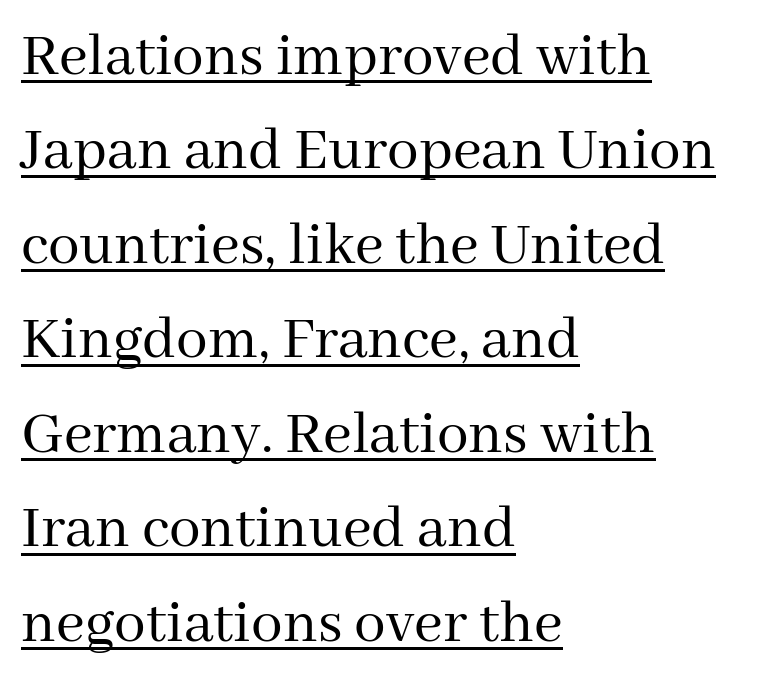
Typeset ragged right — the left edge is the straight one. Line spacing here is normal. Heaviness? Minimal to ordinary, like unemphasized prose. Ordinary non-slanted type is in use. Compared with undecorated copy, this sample adds a rule below the words. The rendering uses natural spacing where letterforms have individual widths.
